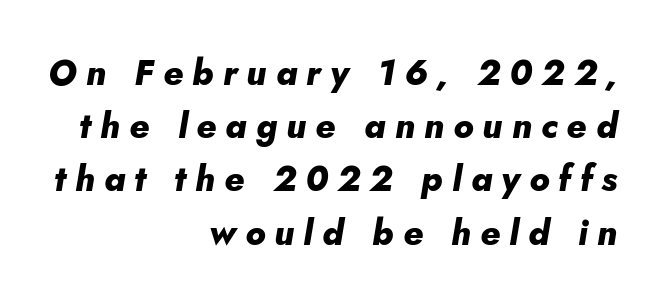
The image shows 35 px heavy type, italic (leaning right); set right-aligned, normal line spacing (1.52x), unusually wide letter spacing (+0.26 em), not underlined; low stroke contrast and a small x-height.
